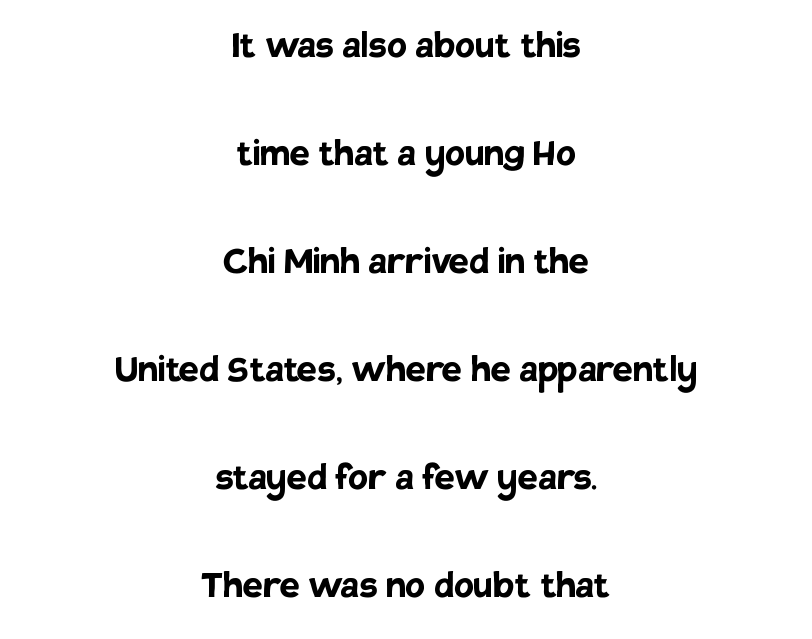
{"serif": "no", "italic": "no", "bold": "yes", "weight": "semibold", "width": "normal", "stroke_contrast": "low", "x_height": "large", "monospaced": "no", "underline": "no", "align": "center", "line_spacing": "loose", "line_spacing_ratio": 2.4, "letter_spacing": "normal", "letter_spacing_em": 0.0, "glyph_px": 45}
